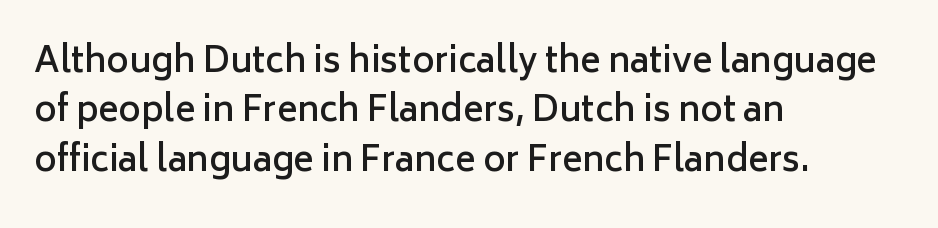
Nobody touched the tracking dial on this one. A typesetter would label this face a sans. In terms of weight, the rendering is demibold, just under bold. Horizontally, the lines are justified to the leading edge only.
